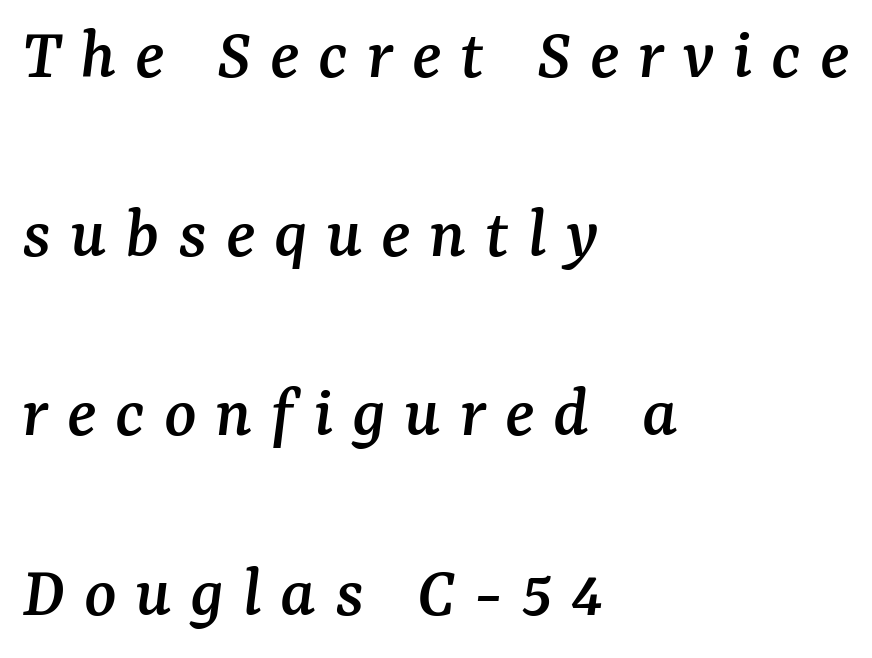
The letters are slanted; this is an italic face. Honestly, the rows look like they've been pulled way apart. Old-style or modern, the face here clearly has serifs. Does the copy run flush right? No — it runs flush left. Do the characters align in a grid? No, the font is proportional.
